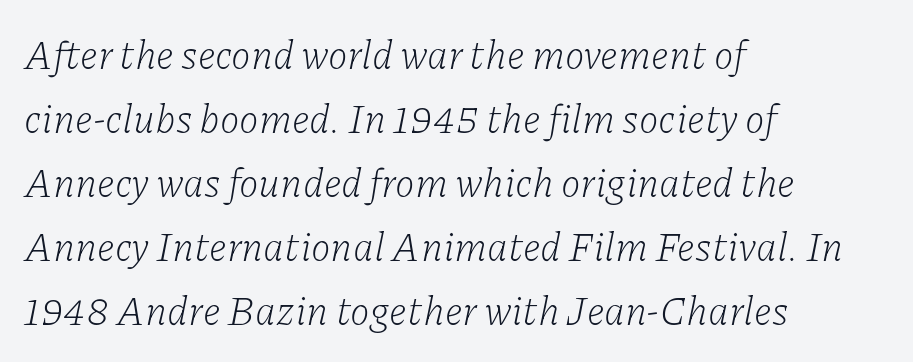
{"serif": "yes", "italic": "yes", "lean": "right", "slant_degrees": 11, "bold": "no", "weight": "light", "width": "normal", "stroke_contrast": "low", "x_height": "medium", "monospaced": "no", "underline": "no", "align": "left", "line_spacing": "normal", "line_spacing_ratio": 1.6, "letter_spacing": "normal", "letter_spacing_em": 0.0, "glyph_px": 40}
